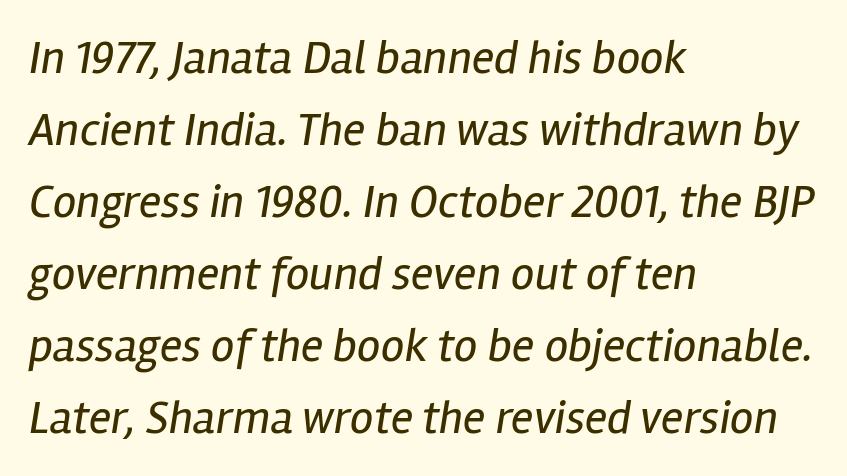
The image shows 47 px regular-weight, condensed type, italic (leaning right); set left-aligned, normal line spacing (1.53x), normal letter spacing, not underlined; low stroke contrast and a medium x-height.
